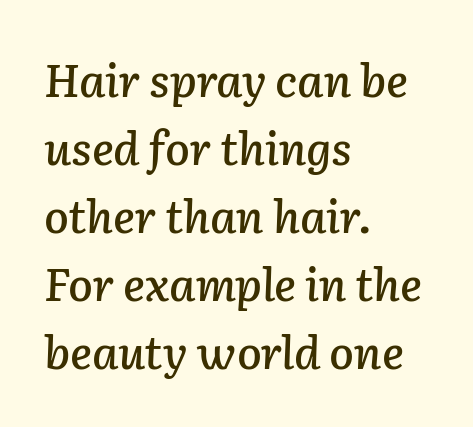
The type is set solid horizontally, with unmodified tracking. Yep, that's italic — everything's leaning. Check under the words: just untouched page. This rendering uses left alignment, leaving the right contour irregular.
